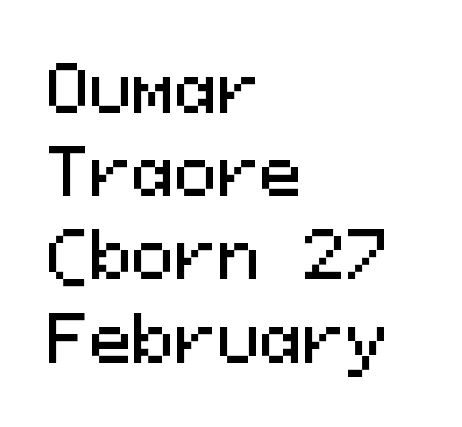
Caption: multi-line text, flush left, ragged right. Evenly set lines give the paragraph a standard silhouette. Look at the bottom of the vertical strokes: they stop flat, with no serifs. Check under the words: just untouched page. Glyph-to-glyph distance matches everyday printed text.
